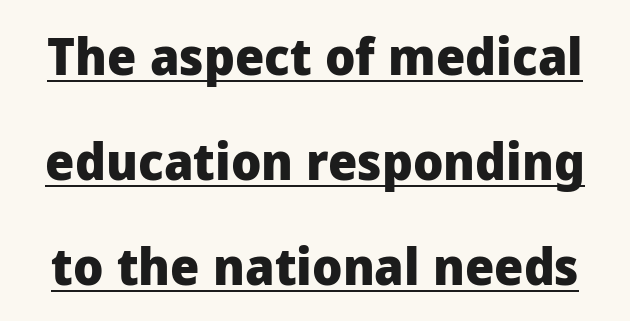
The image shows 52 px heavy sans-serif type, upright; set loose line spacing (2.02x), normal letter spacing, underlined; low stroke contrast and a medium x-height.
